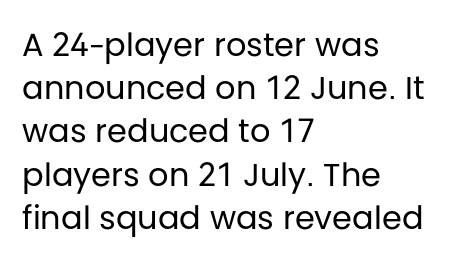
The image shows 32 px regular-weight sans-serif type, upright; set left-aligned, normal line spacing (1.35x), normal letter spacing, not underlined; low stroke contrast and a large x-height.
